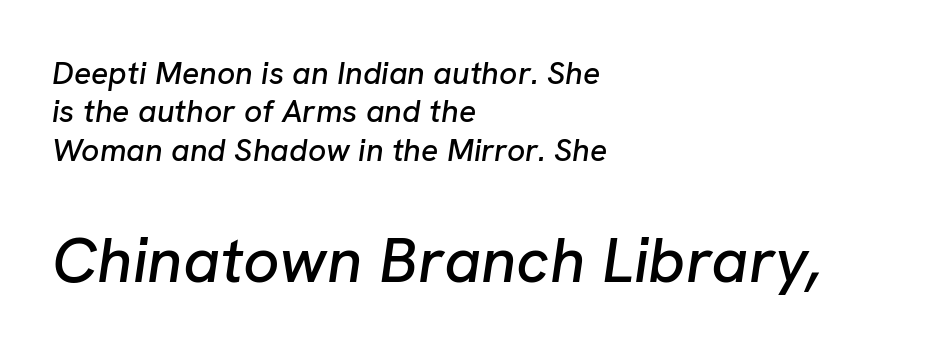
The image shows 64 px text type, italic (leaning right); set left-aligned, line spacing 1.2x, normal letter spacing, not underlined; the second (bottom) block is 2.0x larger; low stroke contrast and a medium x-height.
